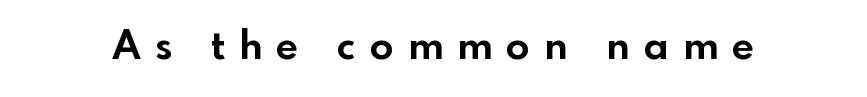
{"serif": "no", "italic": "no", "bold": "yes", "weight": "bold", "width": "normal", "x_height": "small", "monospaced": "no", "underline": "no", "letter_spacing": "wide", "letter_spacing_em": 0.37, "glyph_px": 39}
